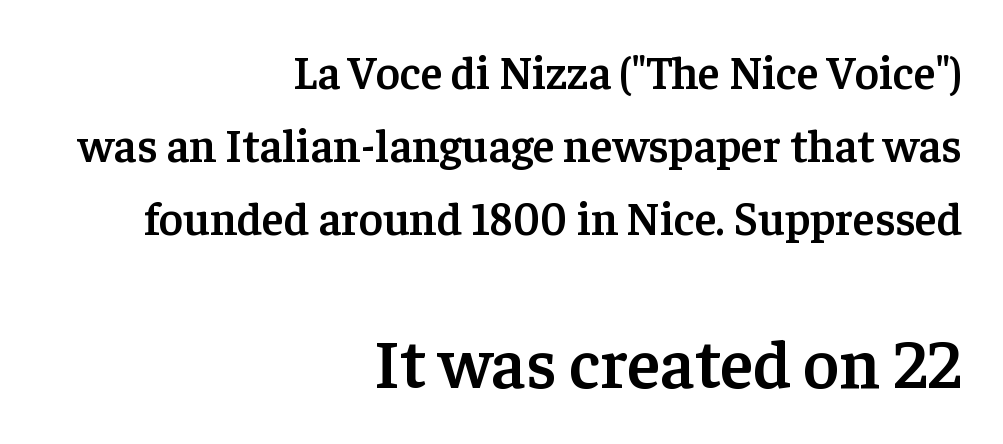
The image shows 69 px semibold serif type, upright; set right-aligned, normal line spacing (1.59x), normal letter spacing, not underlined; the second (bottom) block is 1.5x larger; low stroke contrast and a medium x-height.
